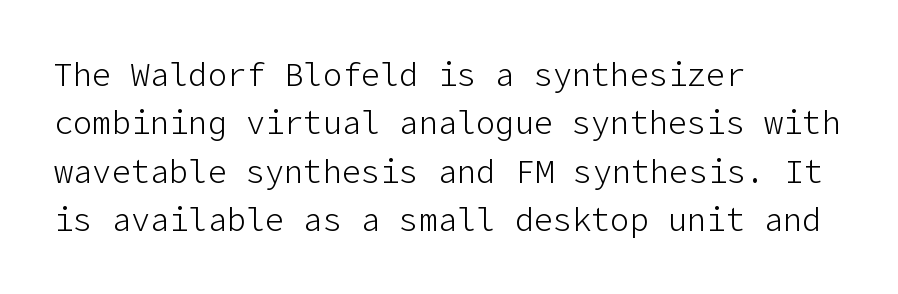
Q: Is the text bold? A: No.
Q: Is the text italic (slanted)? A: No, it is upright.
Q: Is the typeface a serif or a sans-serif typeface? A: Sans-serif.
Q: Is the text underlined? A: No.
Q: How is the paragraph aligned? A: Left-aligned.
Q: Is the spacing between letters normal or unusually wide? A: Normal.
Q: Is the spacing between lines tight, normal or loose? A: Normal.
Q: Width (condensed, normal, or wide)? A: Normal.
Q: Stroke contrast? A: Low.
Q: x-height? A: Medium.
